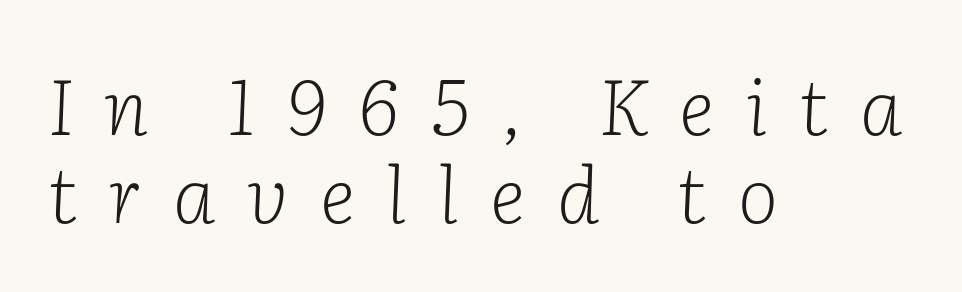
Substantial extra tracking has been applied to these lines. A serif font was chosen for this passage. Compared with typical paragraphs, the rows here are closer together. Is the block centered? No — it sits flush against the left margin.
